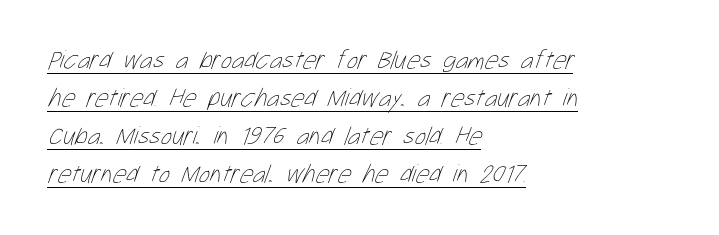
The image shows 26 px text type; set left-aligned, normal line spacing (1.46x), normal letter spacing, underlined.
